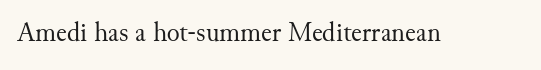
The image shows 27 px text type, upright; set normal letter spacing, not underlined.
